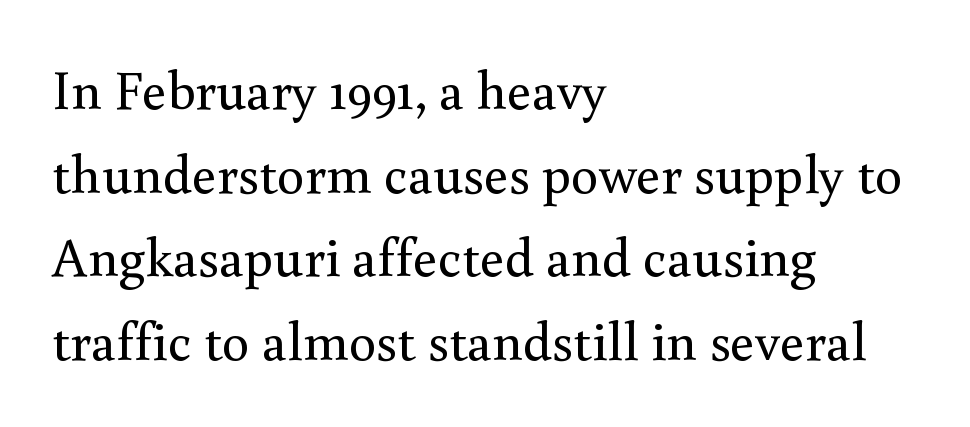
Q: Is the text bold? A: No.
Q: Is the text italic (slanted)? A: No, it is upright.
Q: Is the typeface a serif or a sans-serif typeface? A: Serif.
Q: Is the text underlined? A: No.
Q: How is the paragraph aligned? A: Left-aligned.
Q: Is the spacing between letters normal or unusually wide? A: Normal.
Q: Is the spacing between lines tight, normal or loose? A: Normal.
Q: Width (condensed, normal, or wide)? A: Normal.
Q: Stroke contrast? A: Medium.
Q: x-height? A: Small.
Q: Monospaced? A: No.
